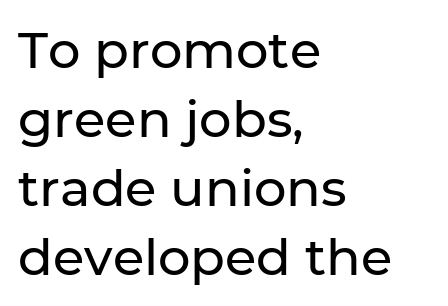
Rows of type keep a routine distance in the vertical direction. The rendering shows plain stroke endings on the letterforms — a sans-serif design. The axis of the letterforms is exactly vertical. The typesetter chose a ragged-right arrangement here. This sample has the flowing, uneven cadence of proportional lettering.
